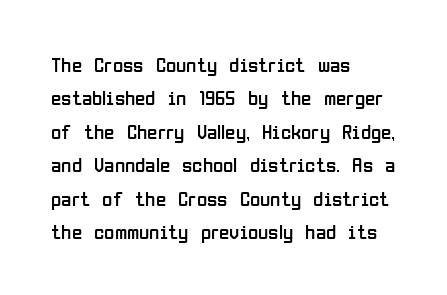
{"italic": "no", "bold": "no", "underline": "no", "align": "left", "line_spacing": "normal", "line_spacing_ratio": 1.59, "letter_spacing": "normal", "letter_spacing_em": 0.0, "glyph_px": 21}
